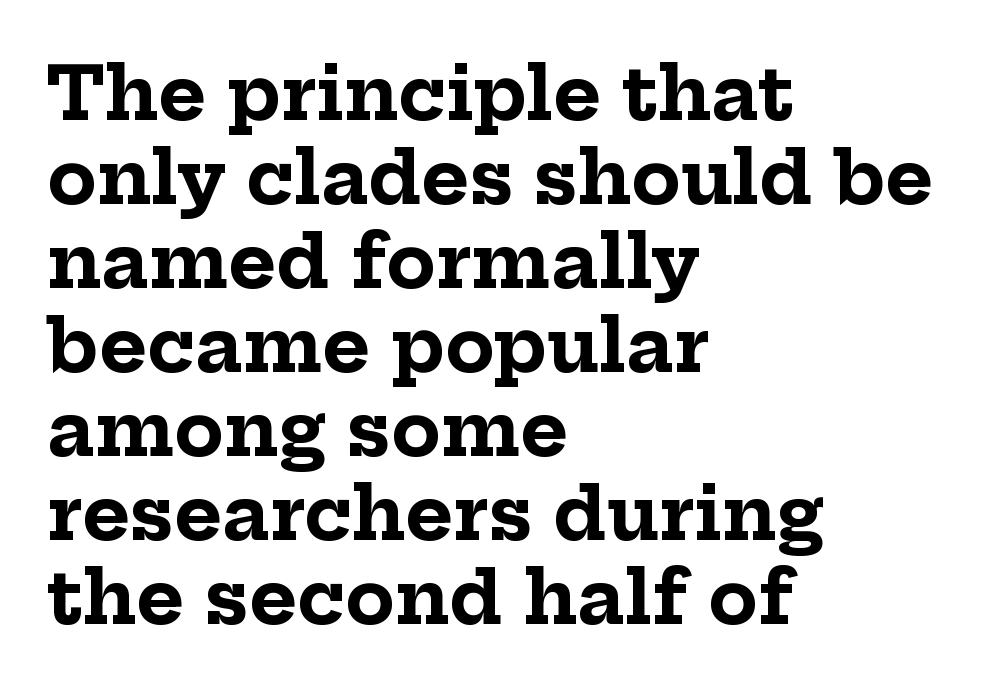
The image shows 73 px bold serif type, upright; set left-aligned, tight line spacing (1.15x), normal letter spacing, not underlined; low stroke contrast and a medium x-height.
